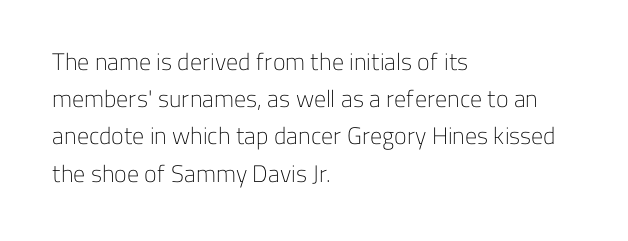
Q: Is the text bold? A: No.
Q: Is the text italic (slanted)? A: No, it is upright.
Q: Is the text underlined? A: No.
Q: How is the paragraph aligned? A: Left-aligned.
Q: Is the spacing between letters normal or unusually wide? A: Normal.
Q: Is the spacing between lines tight, normal or loose? A: Normal.
